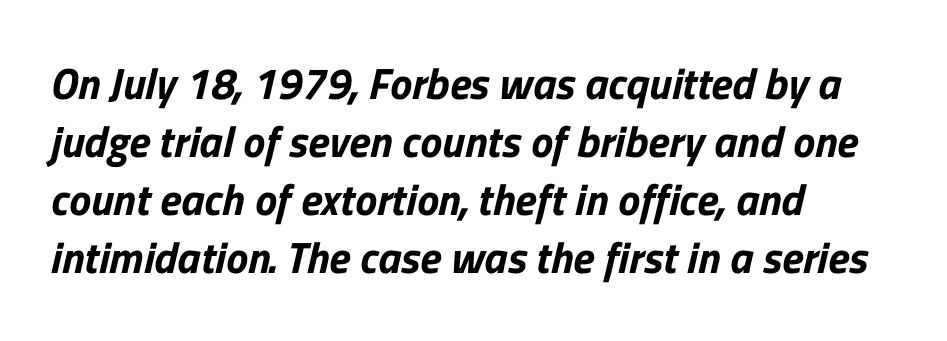
The image shows 44 px sans-serif type; set left-aligned, normal line spacing (1.32x), normal letter spacing, not underlined; low stroke contrast and a medium x-height.
